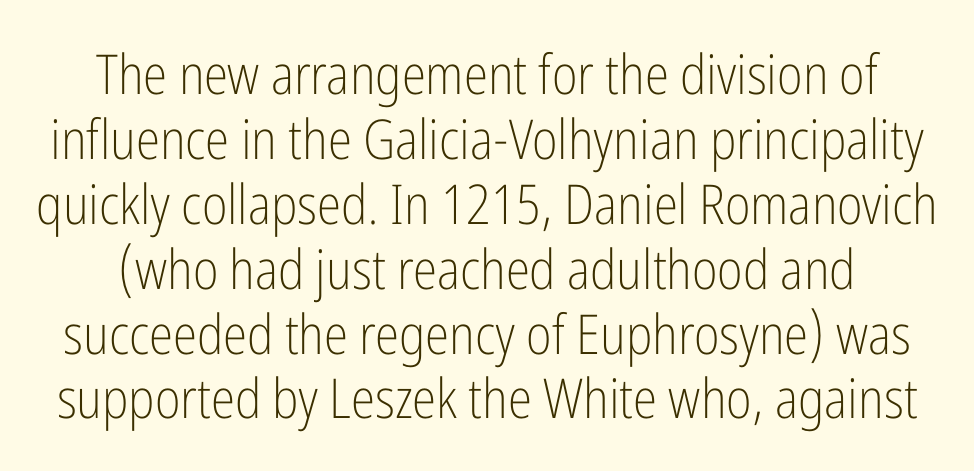
Has an underline been added? It has not. Letterform terminals end flat and unadorned throughout the passage. Observe the ordinary spacing: letters are neighbours, not strangers. The type sits square on the baseline with zero lean. Is this a fixed-width face? No — the glyphs have proportional, varying widths.
